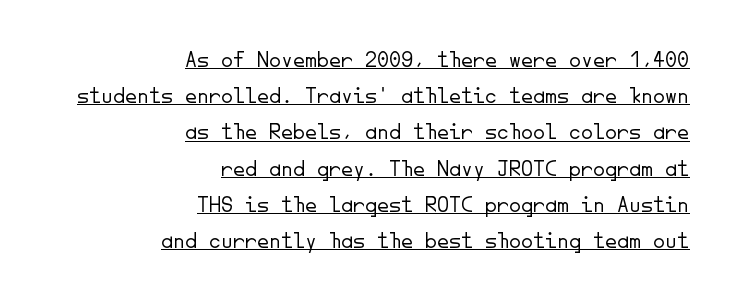
{"italic": "no", "bold": "no", "underline": "yes", "align": "right", "line_spacing": "normal", "line_spacing_ratio": 1.51, "letter_spacing": "normal", "letter_spacing_em": 0.0, "glyph_px": 24}
